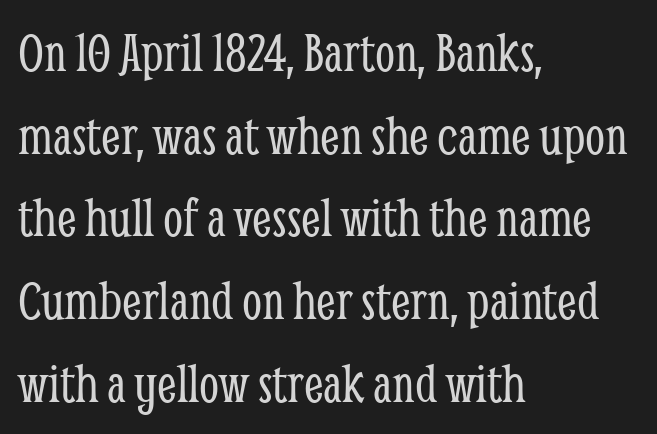
Q: Is the text bold? A: No.
Q: Is the text italic (slanted)? A: No, it is upright.
Q: Is the typeface a serif or a sans-serif typeface? A: Serif.
Q: Is the text underlined? A: No.
Q: How is the paragraph aligned? A: Left-aligned.
Q: Is the spacing between letters normal or unusually wide? A: Normal.
Q: Is the spacing between lines tight, normal or loose? A: Normal.
Q: Width (condensed, normal, or wide)? A: Condensed.
Q: Stroke contrast? A: Low.
Q: x-height? A: Medium.
Q: Monospaced? A: No.
